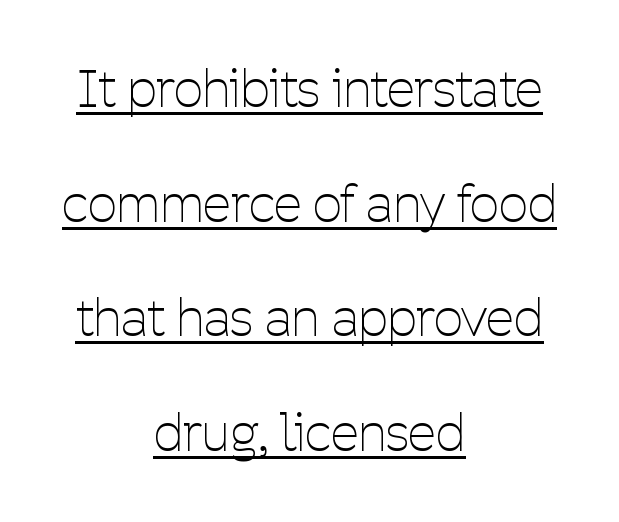
The image shows 51 px thin, condensed sans-serif type, upright; set centered, loose line spacing (2.25x), normal letter spacing, underlined; low stroke contrast and a medium x-height.
